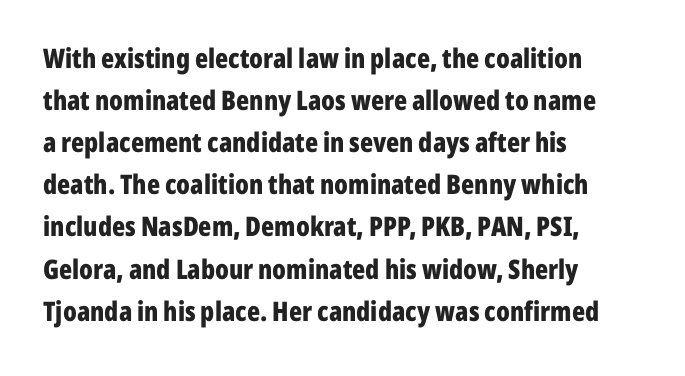
The image shows 27 px bold type, upright; set left-aligned, normal line spacing (1.56x), normal letter spacing, not underlined.
